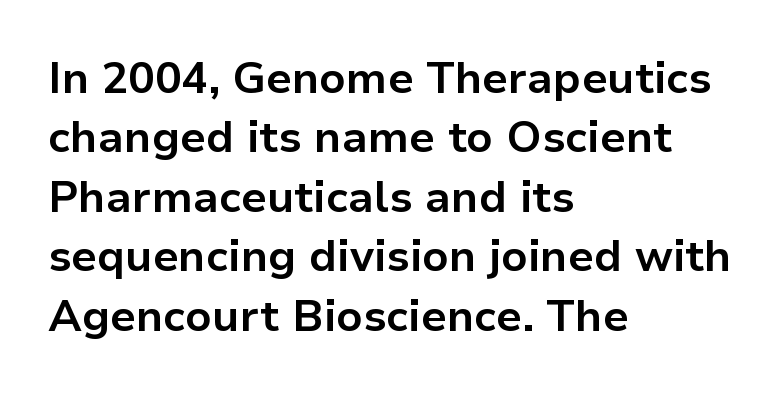
The image shows 44 px bold sans-serif type, upright; set left-aligned, normal line spacing (1.35x), normal letter spacing, not underlined; low stroke contrast and a medium x-height.
